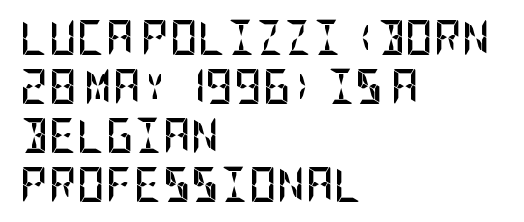
The image shows 35 px semibold, condensed sans-serif type, upright; set left-aligned, normal line spacing (1.4x), normal letter spacing, not underlined; low stroke contrast and a large x-height.
